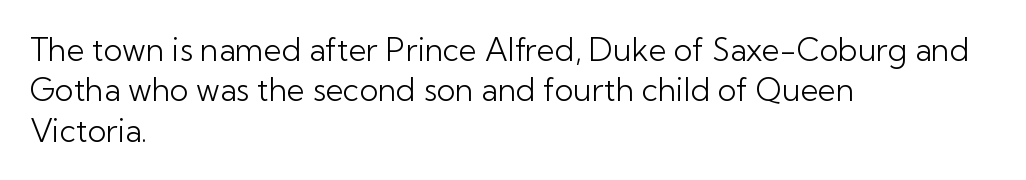
Here the designer chose a conventional face with non-uniform glyph widths. Notice how the stems are strictly vertical — no italics here. Heaviness? Minimal to ordinary, like unemphasized prose. Typeset ragged right — the left edge is the straight one. Note: no serifs on the glyphs.
